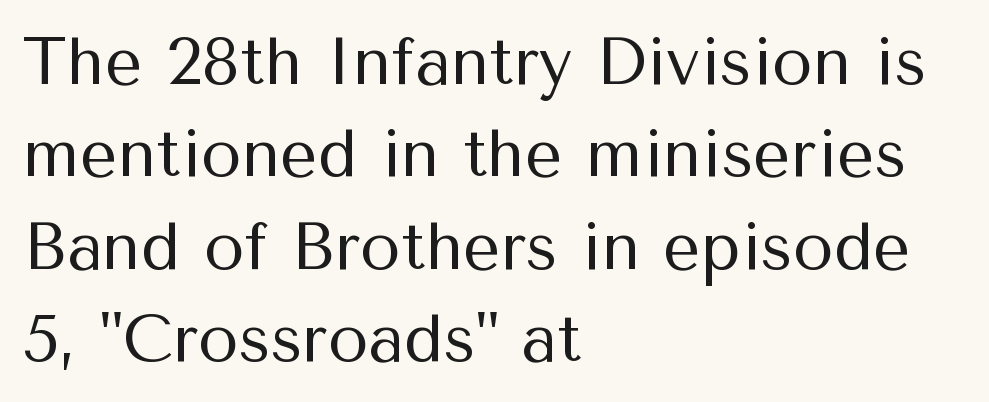
{"serif": "no", "italic": "no", "bold": "no", "weight": "regular", "width": "normal", "stroke_contrast": "medium", "x_height": "medium", "monospaced": "no", "underline": "no", "align": "left", "line_spacing": "normal", "line_spacing_ratio": 1.4, "letter_spacing": "normal", "letter_spacing_em": 0.0, "glyph_px": 66}
